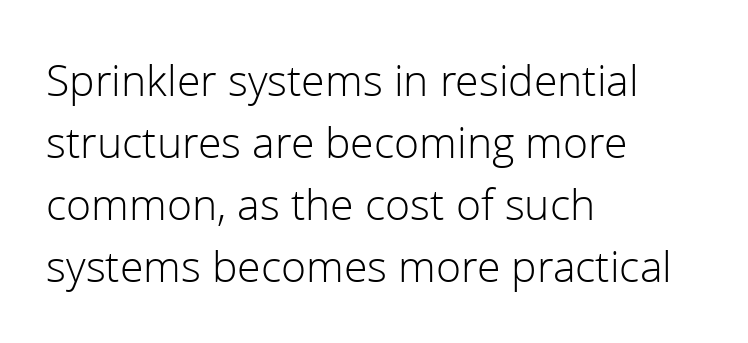
The image shows 46 px light sans-serif type, upright; set left-aligned, normal line spacing (1.35x), normal letter spacing, not underlined; low stroke contrast and a medium x-height.
